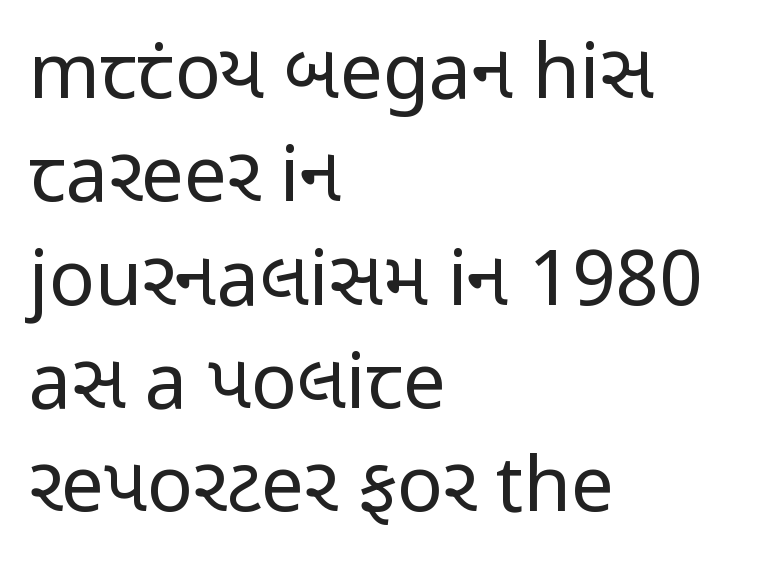
The image shows 76 px regular-weight, condensed sans-serif type, upright; set left-aligned, normal line spacing (1.36x), normal letter spacing, not underlined; low stroke contrast and a medium x-height.
